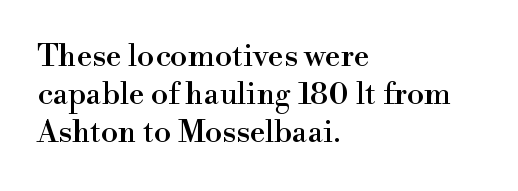
Leftover space on each line is placed entirely after the last word. You could not count columns in this text — the font is proportionally spaced. Upright lettering throughout. You could call the tracking neutral — neither tight nor loose. Old-style or modern, the face here clearly has serifs.
